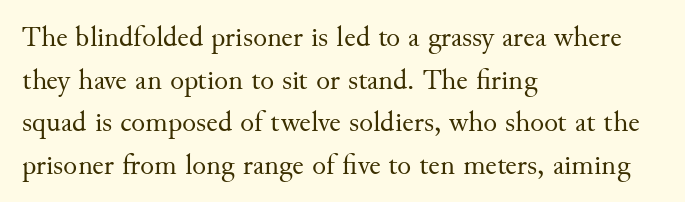
The image shows 29 px regular-weight serif type, upright; set left-aligned, normal line spacing (1.47x), normal letter spacing, not underlined; medium stroke contrast and a small x-height.
